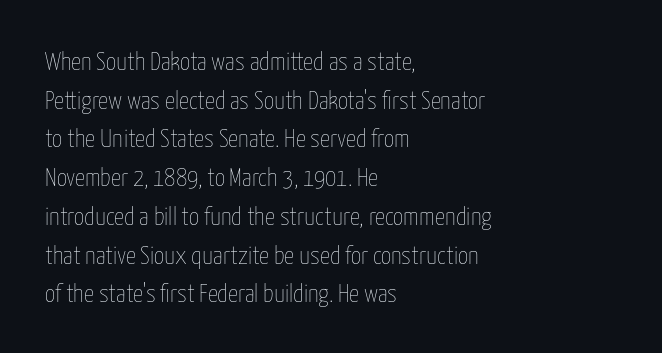
Notice how descenders clear the ascenders below comfortably — that's standard leading. Posture: vertical. Letter spacing: default. This rendering uses left alignment, leaving the right contour irregular.
